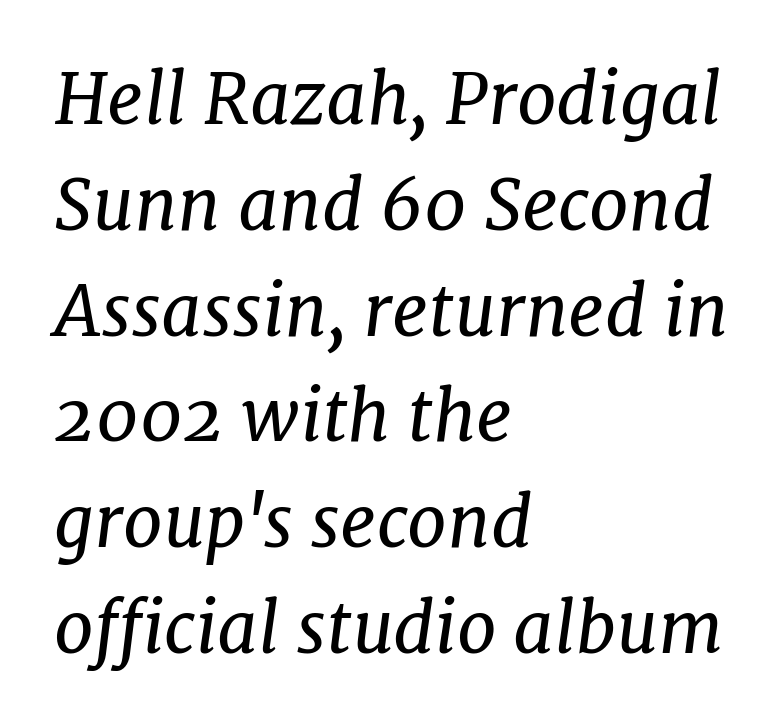
{"serif": "yes", "italic": "yes", "lean": "right", "slant_degrees": 7, "bold": "no", "weight": "regular", "width": "normal", "stroke_contrast": "low", "x_height": "medium", "monospaced": "no", "underline": "no", "align": "left", "line_spacing": "normal", "line_spacing_ratio": 1.49, "letter_spacing": "normal", "letter_spacing_em": 0.0, "glyph_px": 71}
